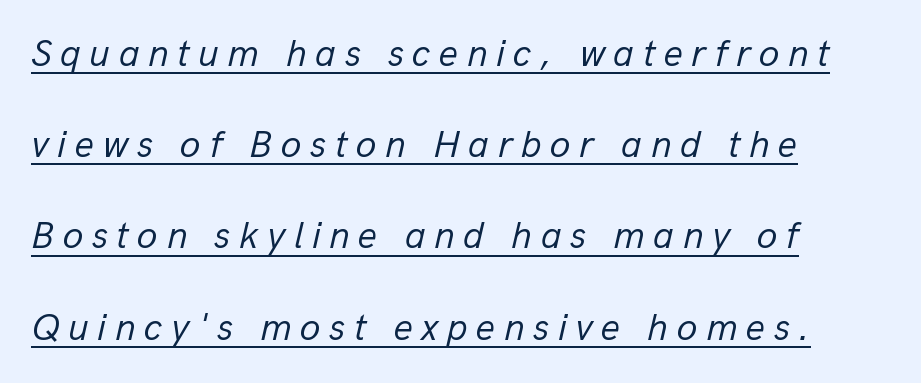
{"italic": "yes", "lean": "right", "slant_degrees": 13, "bold": "no", "weight": "regular", "width": "normal", "stroke_contrast": "low", "x_height": "medium", "monospaced": "no", "underline": "yes", "align": "left", "line_spacing": "loose", "line_spacing_ratio": 2.4, "letter_spacing": "wide", "letter_spacing_em": 0.22, "glyph_px": 38}
